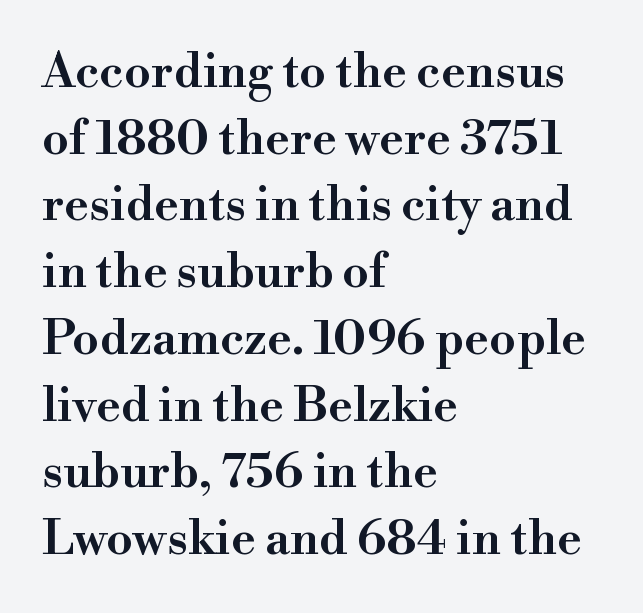
The image shows 48 px semibold serif type, upright; set left-aligned, normal line spacing (1.39x), normal letter spacing, not underlined; high stroke contrast and a small x-height.
